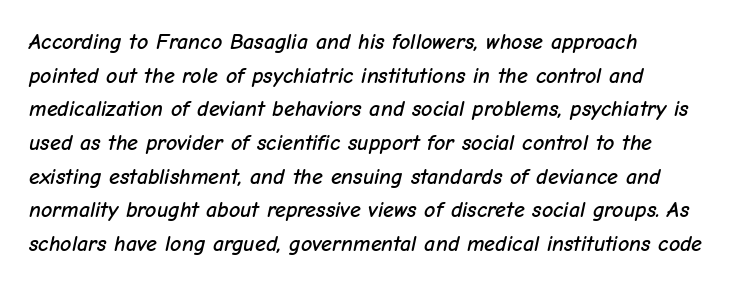
Q: Is the text italic (slanted)? A: Yes, it leans right by about 12 degrees.
Q: Is the text underlined? A: No.
Q: How is the paragraph aligned? A: Left-aligned.
Q: Is the spacing between letters normal or unusually wide? A: Normal.
Q: Is the spacing between lines tight, normal or loose? A: Normal.
